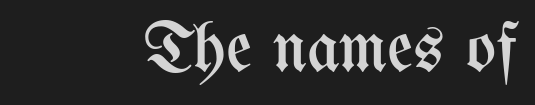
A clean baseline with only descenders dipping below it. Spacing verdict: proportional, widths tailored to each character. Stroke mass is kept to a normal reading level or below. All the whitespace from short lines collects on the left. The lettering holds an erect, upright posture throughout.
